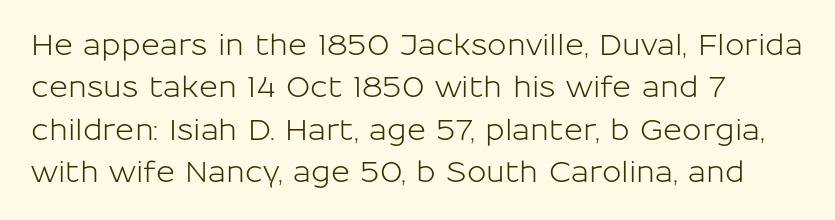
{"serif": "no", "italic": "no", "width": "normal", "stroke_contrast": "low", "x_height": "medium", "monospaced": "no", "underline": "no", "align": "left", "line_spacing": "normal", "line_spacing_ratio": 1.46, "letter_spacing": "normal", "letter_spacing_em": 0.0, "glyph_px": 29}
